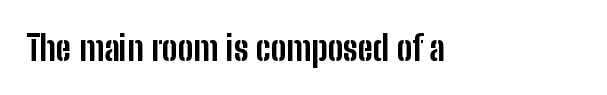
Q: Is the text bold? A: Yes.
Q: Is the text italic (slanted)? A: No, it is upright.
Q: Is the typeface a serif or a sans-serif typeface? A: Sans-serif.
Q: Is the text underlined? A: No.
Q: Is the spacing between letters normal or unusually wide? A: Normal.
Q: Width (condensed, normal, or wide)? A: Condensed.
Q: Stroke contrast? A: Low.
Q: x-height? A: Medium.
Q: Monospaced? A: No.
